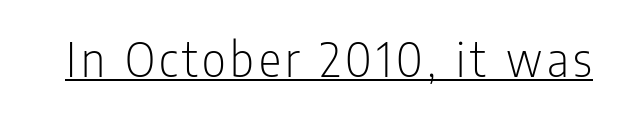
{"serif": "no", "italic": "no", "bold": "no", "weight": "light", "width": "condensed", "stroke_contrast": "low", "x_height": "medium", "monospaced": "no", "underline": "yes", "glyph_px": 47}
